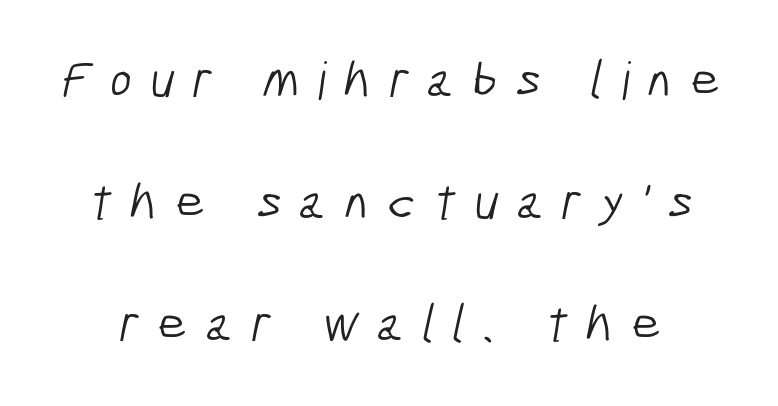
{"serif": "no", "bold": "no", "weight": "light", "width": "condensed", "stroke_contrast": "low", "x_height": "medium", "monospaced": "no", "underline": "no", "line_spacing": "loose", "line_spacing_ratio": 2.35, "letter_spacing": "wide", "letter_spacing_em": 0.35, "glyph_px": 52}
